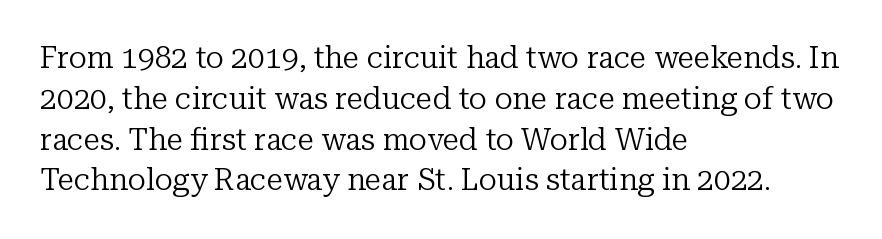
{"serif": "yes", "italic": "no", "bold": "no", "weight": "regular", "width": "normal", "stroke_contrast": "low", "x_height": "medium", "monospaced": "no", "underline": "no", "align": "left", "line_spacing": "normal", "line_spacing_ratio": 1.36, "letter_spacing": "normal", "letter_spacing_em": 0.0, "glyph_px": 30}
